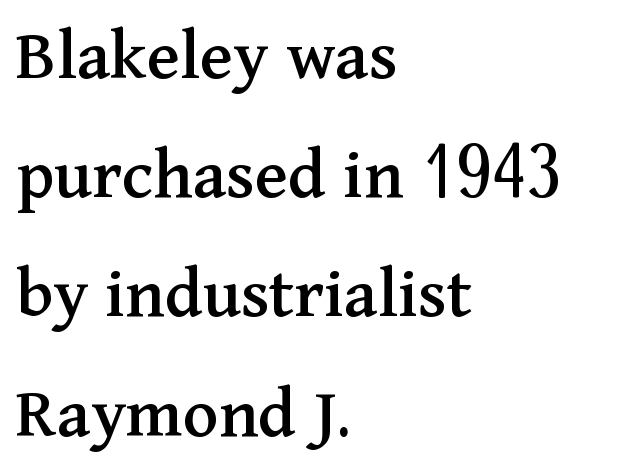
The tracking reads as untouched default to a designer's eye. Notice how the passage keeps a crisp vertical edge on the left only. Normally led — the rows are evenly, conventionally spaced. Ascenders rise straight up at ninety degrees. Looks like regular typesetting: each glyph gets only the width it needs. Anything drawn beneath the words? Only blank space.
